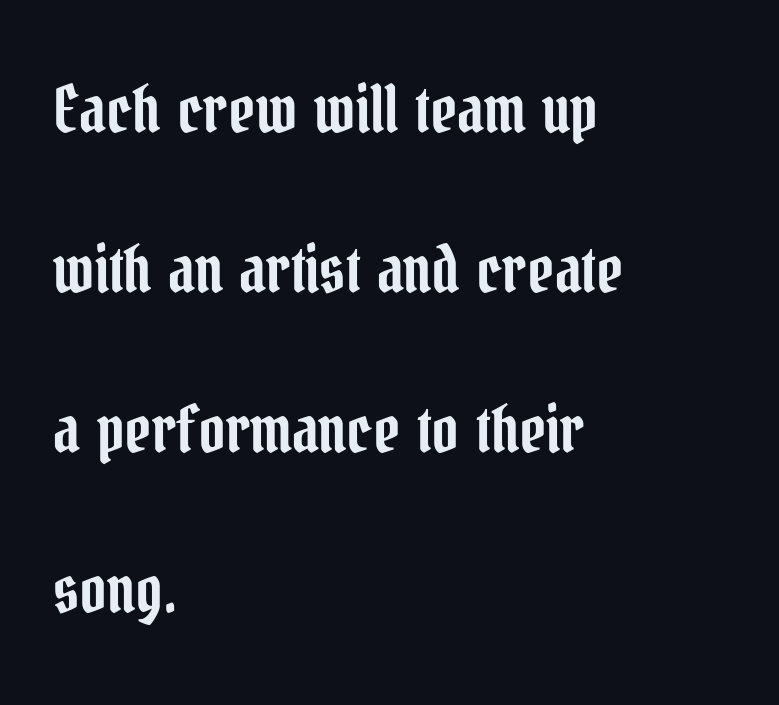
{"serif": "yes", "italic": "no", "width": "condensed", "stroke_contrast": "low", "x_height": "medium", "monospaced": "no", "underline": "no", "align": "left", "line_spacing": "loose", "line_spacing_ratio": 2.46, "letter_spacing": "normal", "letter_spacing_em": 0.0, "glyph_px": 65}
